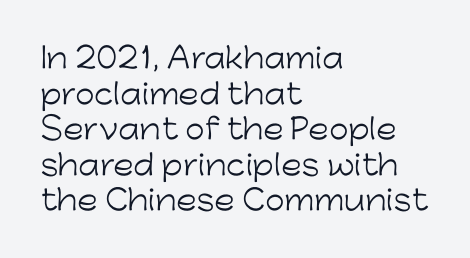
The image shows 28 px light sans-serif type, upright; set left-aligned, normal line spacing (1.27x), normal letter spacing, not underlined; low stroke contrast and a medium x-height.
